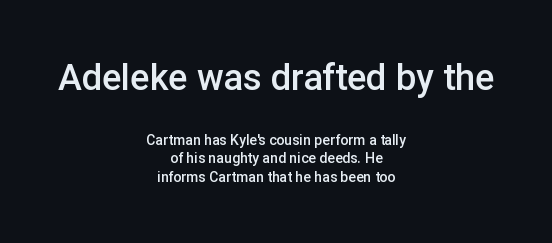
Do the letters lean? They stand straight. Typesetter's note — upper block bumped up in size, lower block left smaller. This is moderately heavy type, rendered in semibold. Looks like regular typesetting: each glyph gets only the width it needs. A bare baseline throughout the passage. One glance says typical: line gaps are just what's usual.
